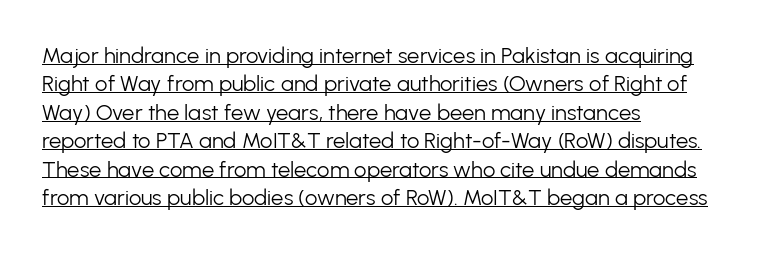
Q: Is the text bold? A: No.
Q: Is the text italic (slanted)? A: No, it is upright.
Q: Is the text underlined? A: Yes.
Q: How is the paragraph aligned? A: Left-aligned.
Q: Is the spacing between letters normal or unusually wide? A: Normal.
Q: Is the spacing between lines tight, normal or loose? A: Normal.
